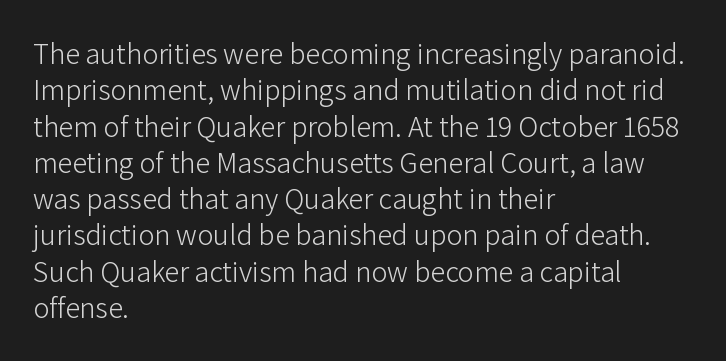
Q: Is the text bold? A: No.
Q: Is the text italic (slanted)? A: No, it is upright.
Q: Is the typeface a serif or a sans-serif typeface? A: Sans-serif.
Q: Is the text underlined? A: No.
Q: How is the paragraph aligned? A: Left-aligned.
Q: Is the spacing between letters normal or unusually wide? A: Normal.
Q: Width (condensed, normal, or wide)? A: Normal.
Q: Stroke contrast? A: Low.
Q: x-height? A: Medium.
Q: Monospaced? A: No.
